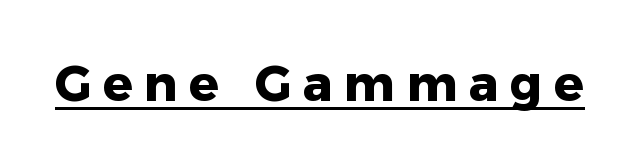
Is the letter spacing exaggerated? Yes — the characters are pushed far apart. Italic: no, the glyphs are upright roman. The letters carry no serifs — their stems end cleanly without finishing strokes. A typesetter would call this proportional, since set widths differ per character. A rule runs beneath these lines of type. Plenty of ink on the page — the face is bold.
